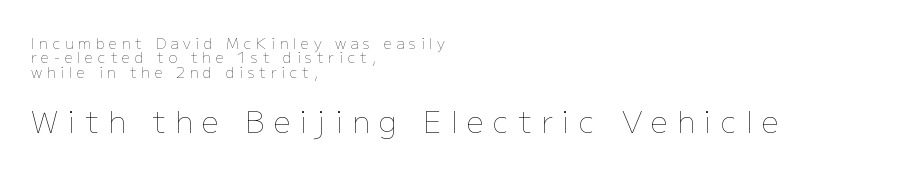
The image shows 30 px thin type, upright; set left-aligned, tight line spacing (0.96x), unusually wide letter spacing (+0.3 em), not underlined; the second (bottom) block is 2.0x larger; low stroke contrast and a medium x-height.
